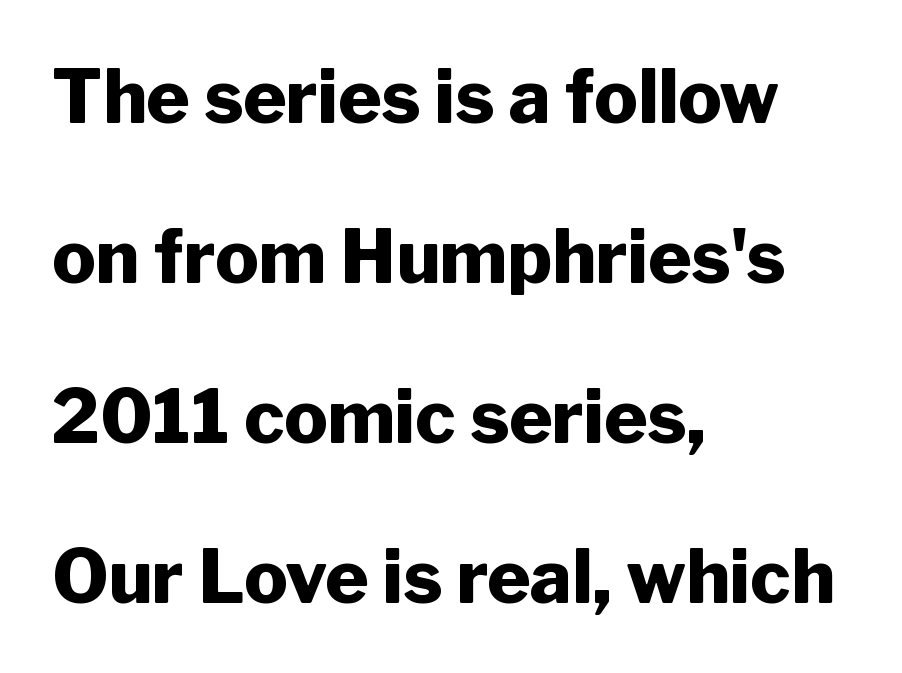
The image shows 73 px heavy sans-serif type, upright; set left-aligned, loose line spacing (2.19x), normal letter spacing, not underlined; low stroke contrast and a medium x-height.
